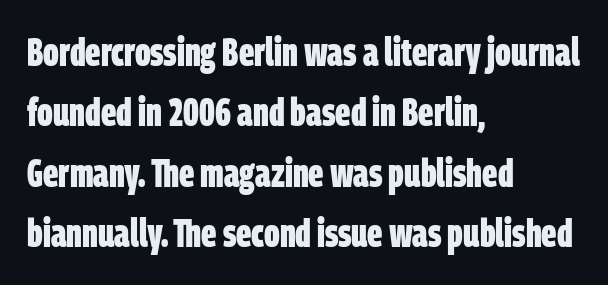
Q: Is the text bold? A: Yes.
Q: Is the typeface a serif or a sans-serif typeface? A: Sans-serif.
Q: Is the text underlined? A: No.
Q: How is the paragraph aligned? A: Left-aligned.
Q: Is the spacing between letters normal or unusually wide? A: Normal.
Q: Is the spacing between lines tight, normal or loose? A: Normal.
Q: Width (condensed, normal, or wide)? A: Condensed.
Q: Stroke contrast? A: Low.
Q: x-height? A: Large.
Q: Monospaced? A: No.
